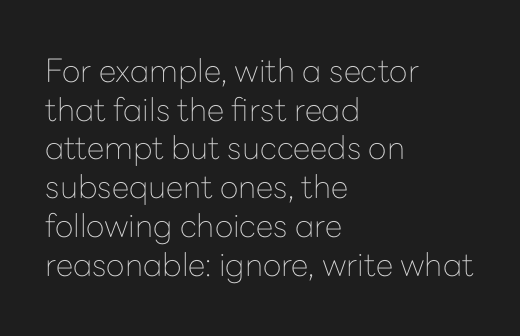
The image shows 32 px thin sans-serif type, upright; set left-aligned, line spacing 1.21x, normal letter spacing, not underlined; low stroke contrast and a medium x-height.
